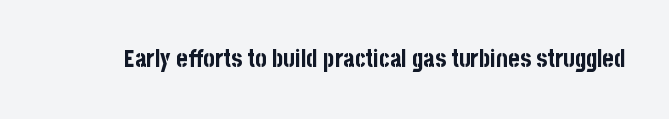
The image shows 24 px bold type, upright; set normal letter spacing, not underlined.
